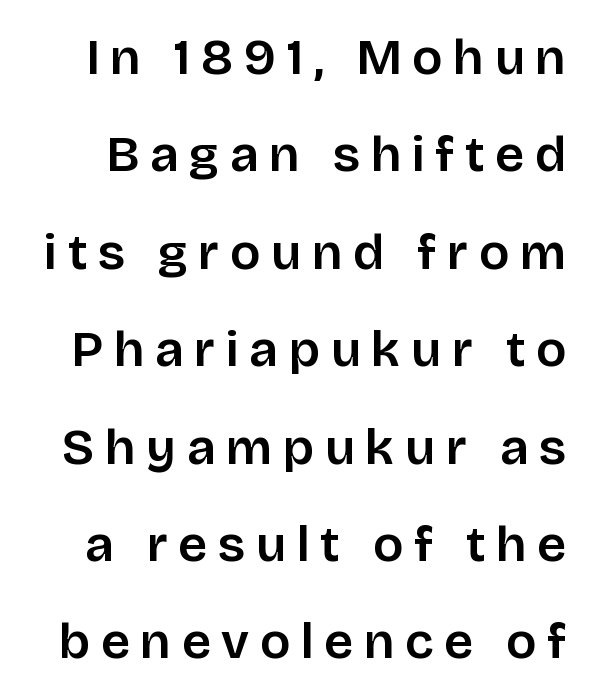
These lines have a slow, spaced-out rhythm from letter to letter. Every stem runs plumb, perpendicular to the baseline. Character widths vary here, with narrow letters taking less room than wide ones. The foot of each line stays bare and open.
